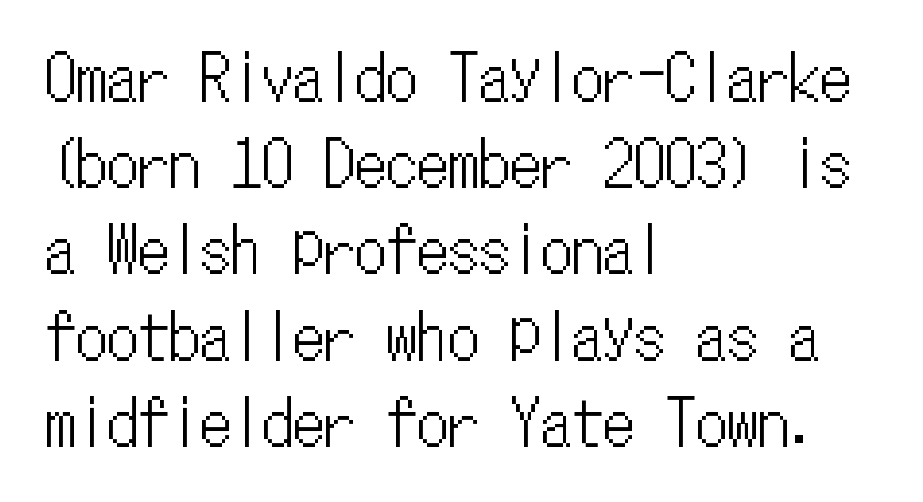
{"italic": "no", "width": "condensed", "stroke_contrast": "low", "x_height": "medium", "monospaced": "yes", "underline": "no", "align": "left", "line_spacing": "normal", "line_spacing_ratio": 1.39, "letter_spacing": "normal", "letter_spacing_em": 0.0, "glyph_px": 62}
